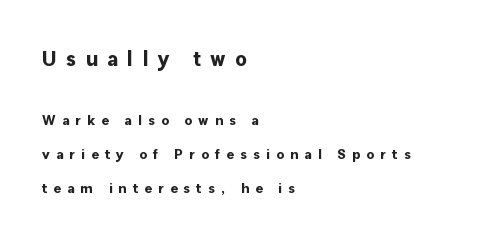
Q: Is the text bold? A: Yes.
Q: Is the text italic (slanted)? A: No, it is upright.
Q: Is the text underlined? A: No.
Q: How is the paragraph aligned? A: Left-aligned.
Q: Is the spacing between letters normal or unusually wide? A: Unusually wide.
Q: Is the spacing between lines tight, normal or loose? A: Loose.
Q: Which block of text is set in a larger size, the first (top) or the second (bottom)? A: The first (top) one.
